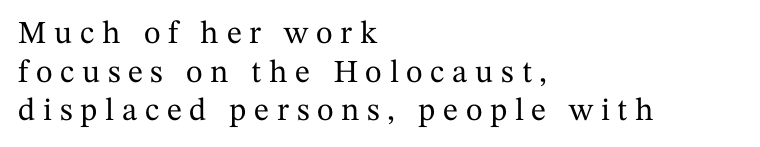
The image shows 32 px serif type, upright; set left-aligned, line spacing 1.21x, unusually wide letter spacing (+0.24 em), not underlined; medium stroke contrast and a medium x-height.
